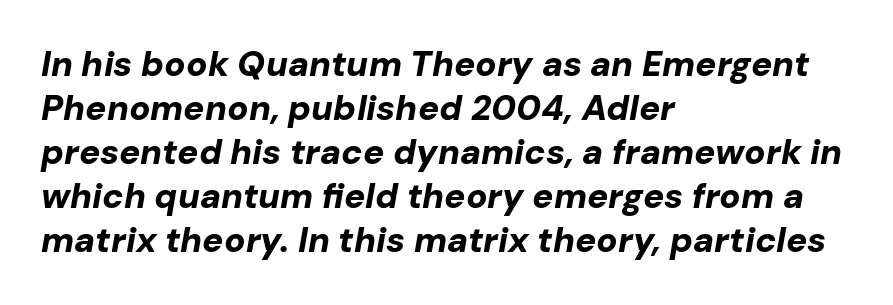
The image shows 35 px bold type, italic (leaning right); set left-aligned, normal line spacing (1.26x), normal letter spacing, not underlined; low stroke contrast and a medium x-height.
